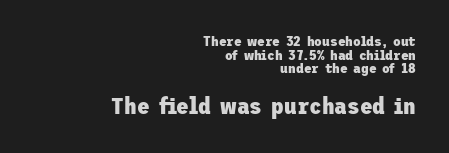
The image shows 23 px bold type, upright; set right-aligned, tight line spacing (0.97x), normal letter spacing, not underlined; the second (bottom) block is 1.64x larger.
